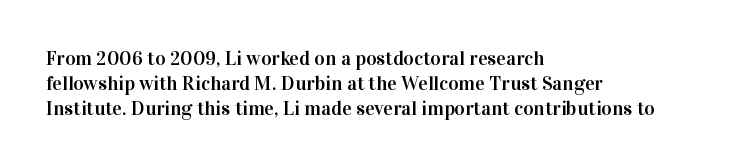
{"italic": "no", "underline": "no", "align": "left", "line_spacing": "normal", "line_spacing_ratio": 1.26, "letter_spacing": "normal", "letter_spacing_em": 0.0, "glyph_px": 20}
